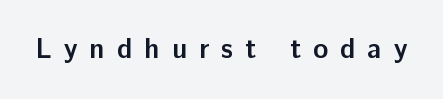
Q: Is the text bold? A: Yes.
Q: Is the text italic (slanted)? A: No, it is upright.
Q: Is the typeface a serif or a sans-serif typeface? A: Sans-serif.
Q: Is the text underlined? A: No.
Q: Is the spacing between letters normal or unusually wide? A: Unusually wide.
Q: Width (condensed, normal, or wide)? A: Normal.
Q: Stroke contrast? A: Low.
Q: x-height? A: Medium.
Q: Monospaced? A: No.
